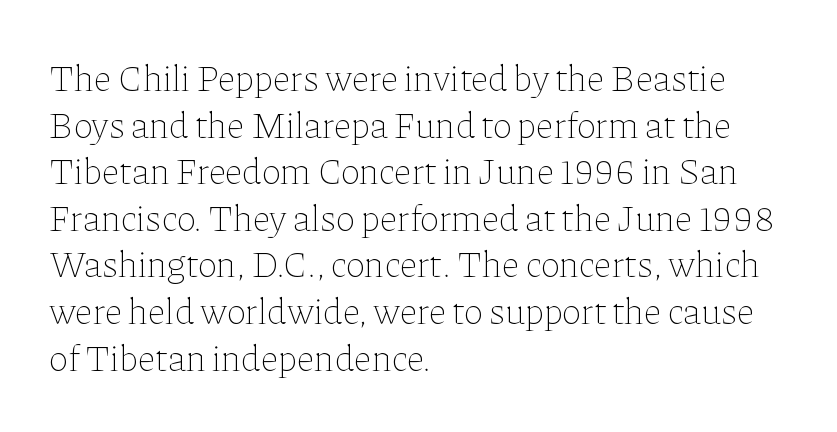
The image shows 37 px thin type, upright; set left-aligned, normal line spacing (1.26x), normal letter spacing, not underlined; low stroke contrast and a medium x-height.
